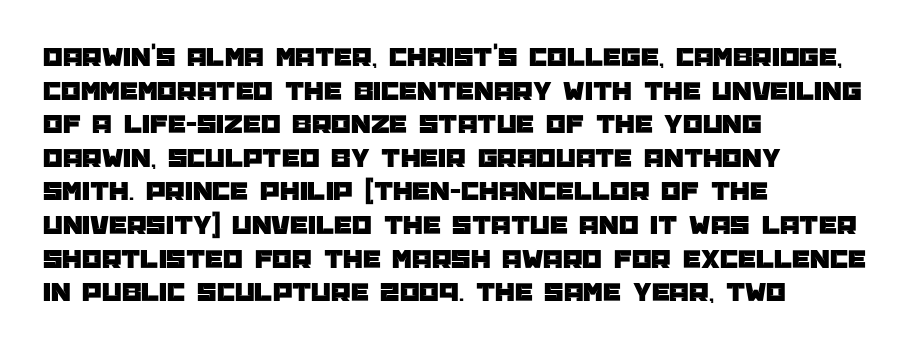
Q: Is the text italic (slanted)? A: No, it is upright.
Q: Is the typeface a serif or a sans-serif typeface? A: Sans-serif.
Q: Is the text underlined? A: No.
Q: How is the paragraph aligned? A: Left-aligned.
Q: Is the spacing between letters normal or unusually wide? A: Normal.
Q: Width (condensed, normal, or wide)? A: Normal.
Q: Stroke contrast? A: Low.
Q: x-height? A: Large.
Q: Monospaced? A: No.
